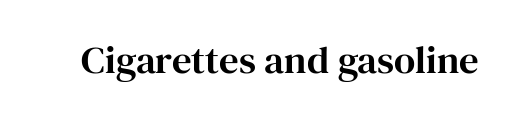
Q: Is the text italic (slanted)? A: No, it is upright.
Q: Is the typeface a serif or a sans-serif typeface? A: Serif.
Q: Is the text underlined? A: No.
Q: Is the spacing between letters normal or unusually wide? A: Normal.
Q: Width (condensed, normal, or wide)? A: Normal.
Q: Stroke contrast? A: High.
Q: x-height? A: Medium.
Q: Monospaced? A: No.
